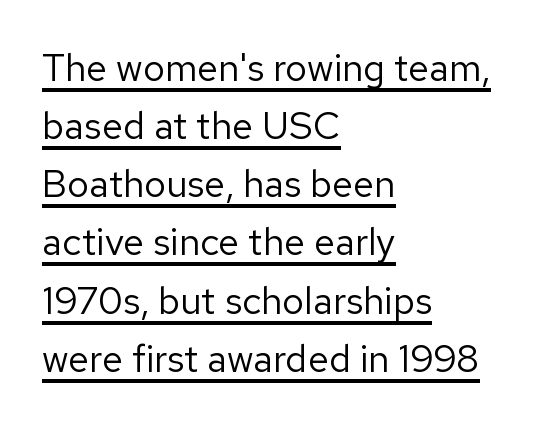
The image shows 38 px regular-weight sans-serif type, upright; set left-aligned, normal line spacing (1.53x), normal letter spacing, underlined; low stroke contrast and a medium x-height.
